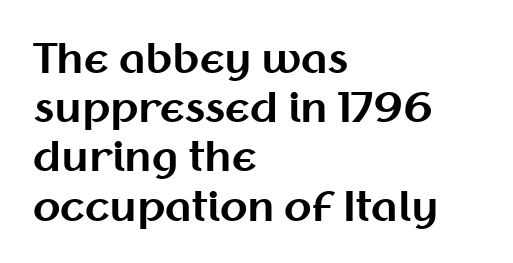
The image shows 40 px bold sans-serif type, upright; set left-aligned, line spacing 1.23x, normal letter spacing, not underlined; medium stroke contrast and a medium x-height.
